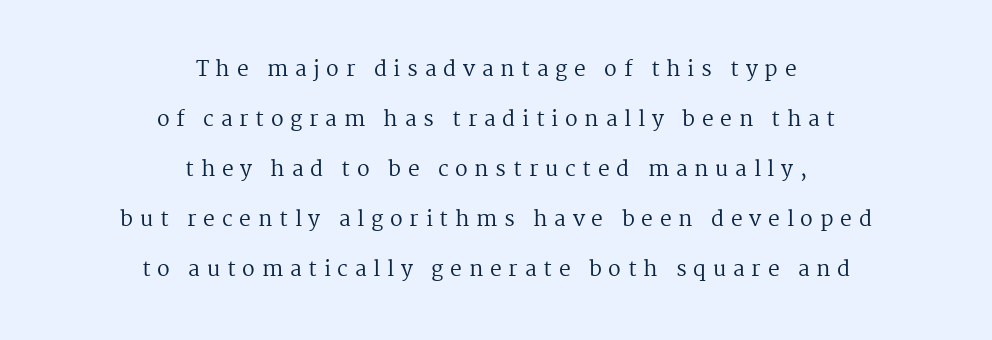
The image shows 21 px text type, upright; set centered, loose line spacing (2.38x), unusually wide letter spacing (+0.32 em), not underlined.
